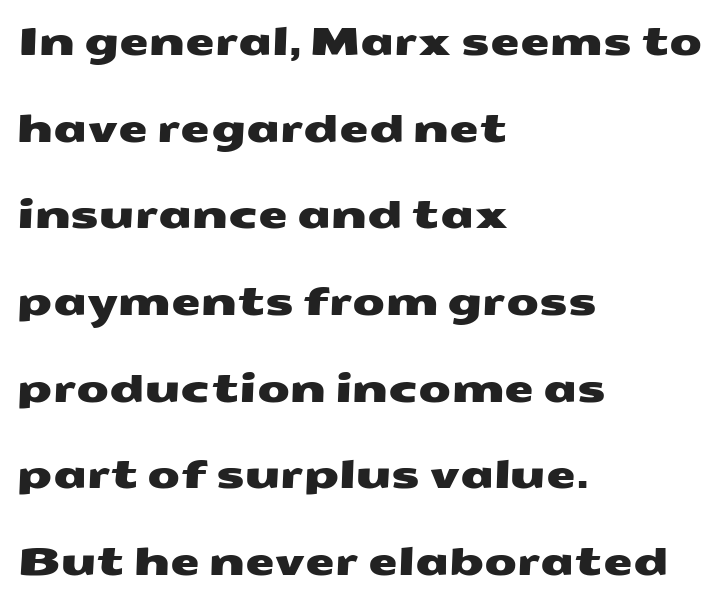
{"serif": "no", "width": "wide", "stroke_contrast": "medium", "x_height": "medium", "monospaced": "no", "underline": "no", "align": "left", "line_spacing": "loose", "line_spacing_ratio": 2.28, "letter_spacing": "normal", "letter_spacing_em": 0.0, "glyph_px": 38}
